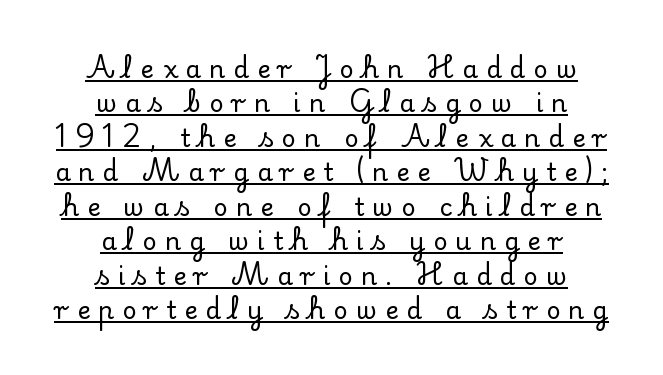
The image shows 25 px text type, upright; set centered, normal line spacing (1.38x), unusually wide letter spacing (+0.32 em), underlined.
